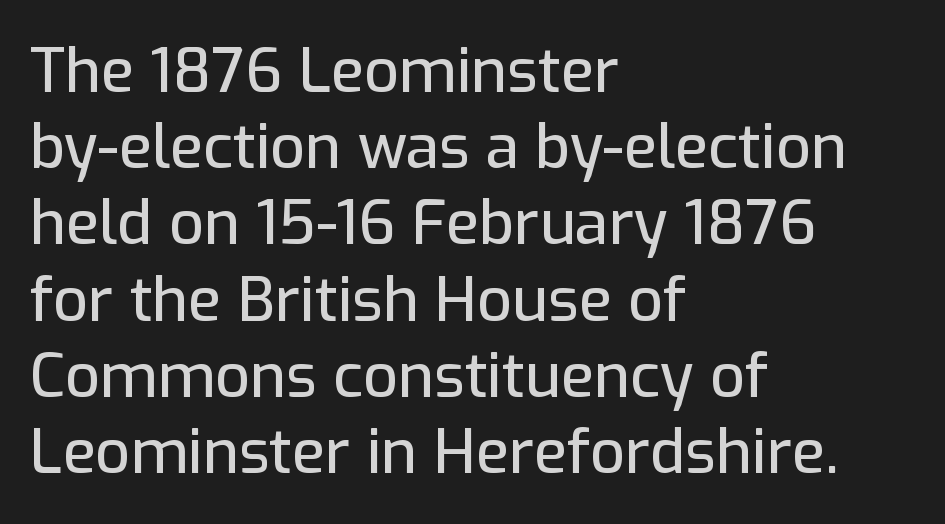
The image shows 61 px sans-serif type, upright; set left-aligned, normal line spacing (1.25x), normal letter spacing, not underlined; low stroke contrast and a medium x-height.
